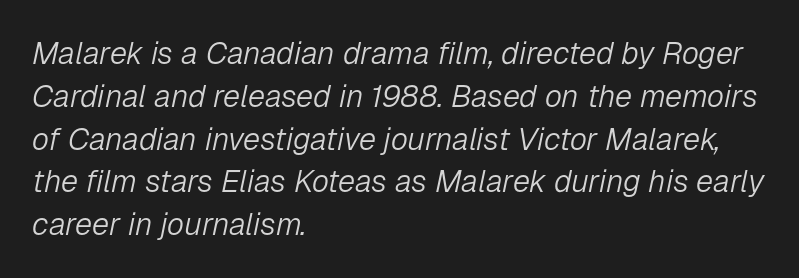
Q: Is the text bold? A: No.
Q: Is the text italic (slanted)? A: Yes, it leans right by about 12 degrees.
Q: Is the text underlined? A: No.
Q: How is the paragraph aligned? A: Left-aligned.
Q: Is the spacing between letters normal or unusually wide? A: Normal.
Q: Is the spacing between lines tight, normal or loose? A: Normal.
Q: Width (condensed, normal, or wide)? A: Normal.
Q: Stroke contrast? A: Low.
Q: x-height? A: Medium.
Q: Monospaced? A: No.
